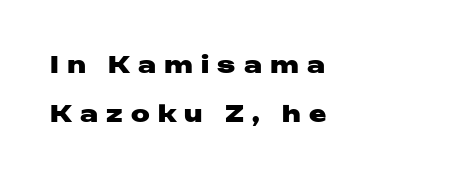
{"italic": "no", "bold": "yes", "underline": "no", "align": "left", "line_spacing": "loose", "line_spacing_ratio": 2.14, "letter_spacing": "wide", "letter_spacing_em": 0.36, "glyph_px": 23}
